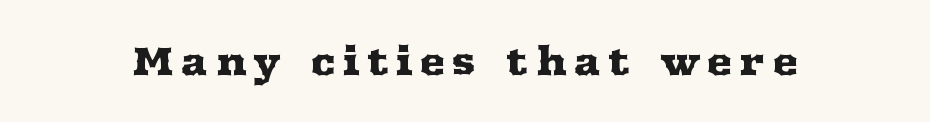
The image shows 39 px wide serif type, upright; set not underlined; medium stroke contrast and a medium x-height.
